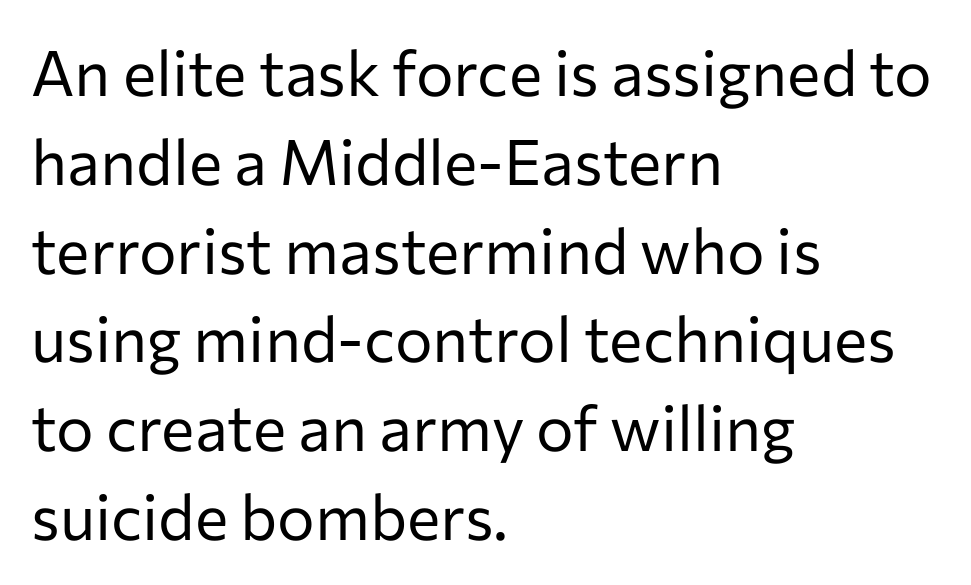
{"serif": "no", "italic": "no", "bold": "no", "weight": "regular", "width": "normal", "stroke_contrast": "low", "x_height": "medium", "monospaced": "no", "underline": "no", "align": "left", "line_spacing": "normal", "line_spacing_ratio": 1.41, "letter_spacing": "normal", "letter_spacing_em": 0.0, "glyph_px": 63}
